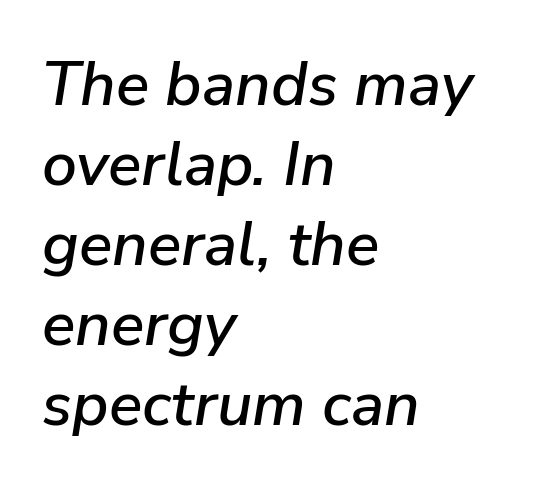
Q: Is the text italic (slanted)? A: Yes, it leans right by about 9 degrees.
Q: Is the text underlined? A: No.
Q: How is the paragraph aligned? A: Left-aligned.
Q: Is the spacing between letters normal or unusually wide? A: Normal.
Q: Is the spacing between lines tight, normal or loose? A: Normal.
Q: Width (condensed, normal, or wide)? A: Normal.
Q: Stroke contrast? A: Low.
Q: x-height? A: Medium.
Q: Monospaced? A: No.
